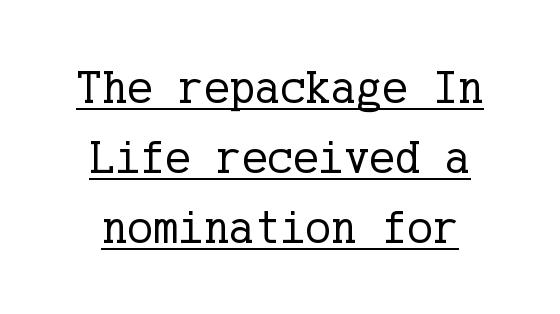
Q: Is the text bold? A: No.
Q: Is the text italic (slanted)? A: No, it is upright.
Q: Is the typeface a serif or a sans-serif typeface? A: Serif.
Q: Is the text underlined? A: Yes.
Q: How is the paragraph aligned? A: Centered.
Q: Is the spacing between letters normal or unusually wide? A: Normal.
Q: Is the spacing between lines tight, normal or loose? A: Normal.
Q: Width (condensed, normal, or wide)? A: Normal.
Q: Stroke contrast? A: Low.
Q: x-height? A: Medium.
